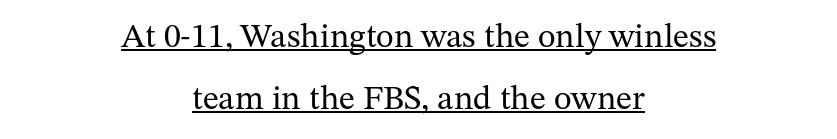
{"serif": "yes", "italic": "no", "bold": "no", "weight": "regular", "width": "normal", "stroke_contrast": "medium", "x_height": "medium", "monospaced": "no", "underline": "yes", "align": "center", "line_spacing_ratio": 1.82, "letter_spacing": "normal", "letter_spacing_em": 0.0, "glyph_px": 34}
